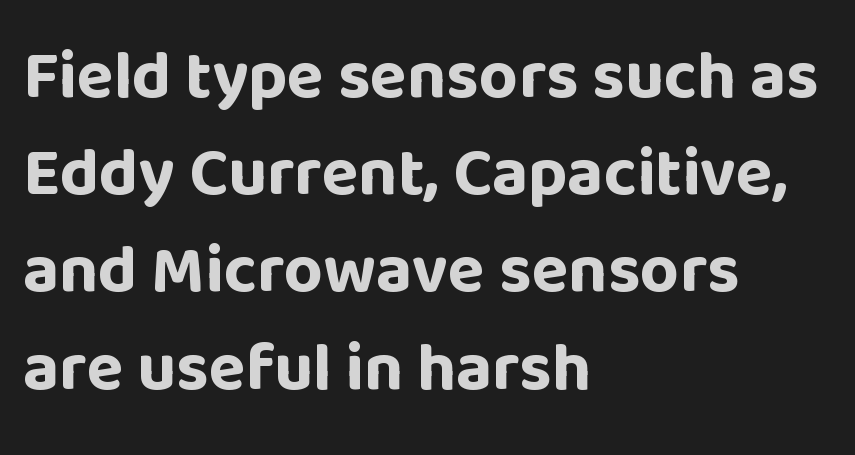
The image shows 68 px bold sans-serif type, upright; set left-aligned, normal line spacing (1.43x), normal letter spacing, not underlined; low stroke contrast and a large x-height.
